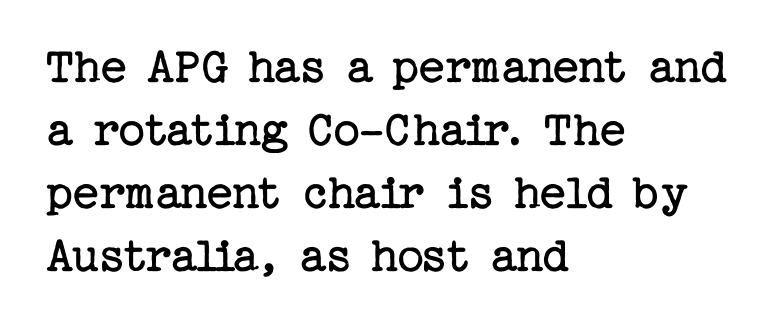
{"serif": "yes", "italic": "no", "bold": "no", "weight": "regular", "width": "normal", "stroke_contrast": "low", "x_height": "medium", "underline": "no", "align": "left", "line_spacing_ratio": 1.21, "letter_spacing": "normal", "letter_spacing_em": 0.0, "glyph_px": 52}
